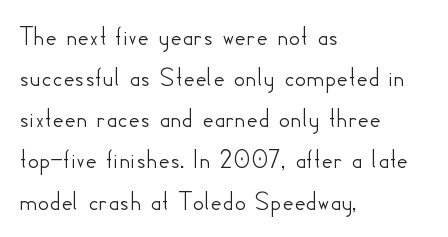
{"serif": "no", "italic": "no", "width": "normal", "stroke_contrast": "low", "x_height": "small", "monospaced": "no", "underline": "no", "align": "left", "line_spacing": "normal", "line_spacing_ratio": 1.47, "letter_spacing": "normal", "letter_spacing_em": 0.0, "glyph_px": 28}
